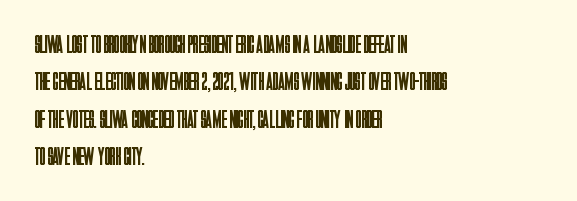
In CSS terms this would be text-align: left. Descenders are the only things crossing below the line. One glance says typical: line gaps are just what's usual. This is the regular roman posture of the typeface.
